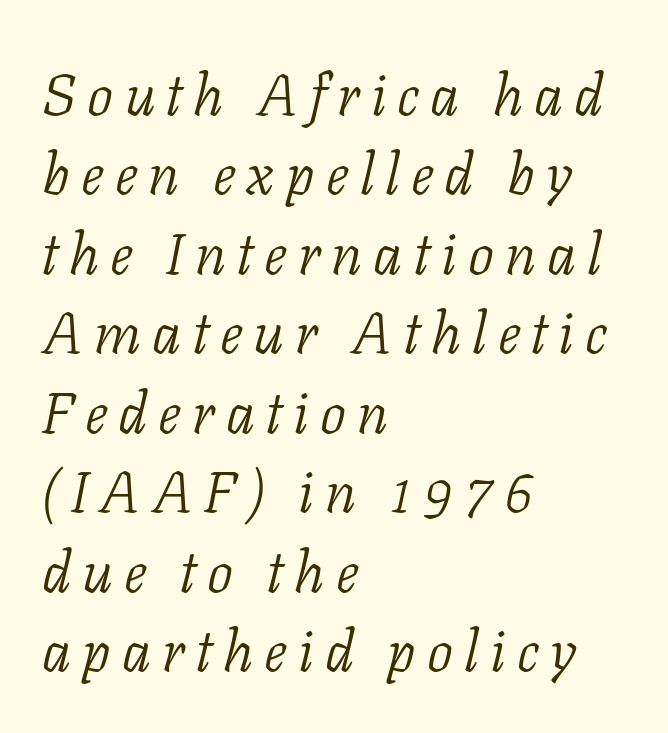
Q: Is the text bold? A: No.
Q: Is the text italic (slanted)? A: Yes, it leans right by about 11 degrees.
Q: Is the typeface a serif or a sans-serif typeface? A: Serif.
Q: Is the text underlined? A: No.
Q: How is the paragraph aligned? A: Left-aligned.
Q: Is the spacing between lines tight, normal or loose? A: Normal.
Q: Width (condensed, normal, or wide)? A: Normal.
Q: Stroke contrast? A: Low.
Q: x-height? A: Medium.
Q: Monospaced? A: No.
